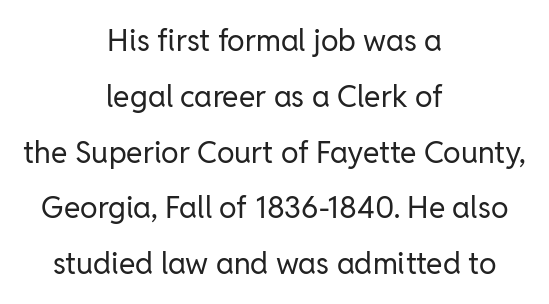
The image shows 30 px regular-weight sans-serif type, upright; set centered, line spacing 1.86x, normal letter spacing, not underlined; low stroke contrast and a medium x-height.
